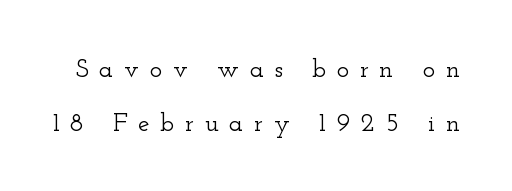
Notice the wide empty band between every row — that's loose leading. The tracking reads as deliberately expanded to a designer's eye. Upright lettering throughout. Nobody drew a line under any word here.
